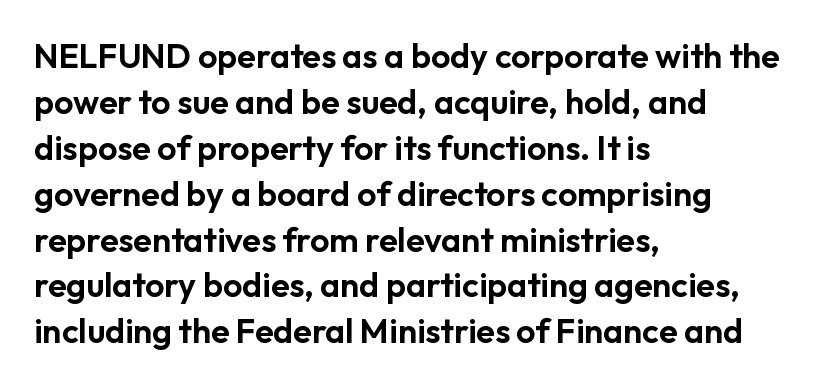
The image shows 34 px sans-serif type, upright; set left-aligned, normal line spacing (1.35x), normal letter spacing, not underlined; low stroke contrast and a medium x-height.
